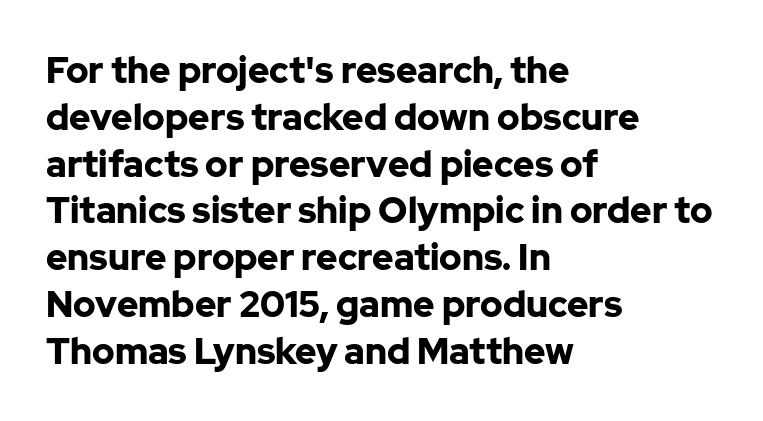
{"serif": "no", "italic": "no", "bold": "yes", "weight": "bold", "width": "normal", "stroke_contrast": "low", "x_height": "medium", "monospaced": "no", "underline": "no", "align": "left", "line_spacing": "normal", "line_spacing_ratio": 1.3, "letter_spacing": "normal", "letter_spacing_em": 0.0, "glyph_px": 36}
